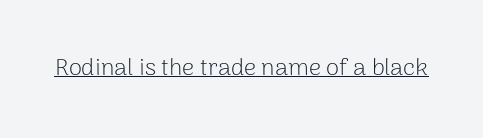
Q: Is the text bold? A: No.
Q: Is the text italic (slanted)? A: No, it is upright.
Q: Is the text underlined? A: Yes.
Q: Is the spacing between letters normal or unusually wide? A: Normal.
